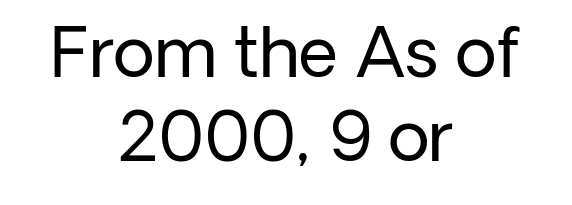
{"serif": "no", "italic": "no", "bold": "no", "weight": "regular", "width": "normal", "stroke_contrast": "low", "x_height": "medium", "monospaced": "no", "underline": "no", "align": "center", "line_spacing_ratio": 1.24, "letter_spacing": "normal", "letter_spacing_em": 0.0, "glyph_px": 68}
